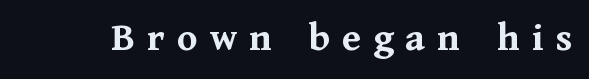
The rendering uses a bold face; every stroke is thick and dark. Unlike italic type, these characters show no tilt at all. This sample uses expanded letter spacing, leaving extra air between glyphs. The letters carry serifs — small finishing strokes at the ends of their stems. The baseline area is clear.
